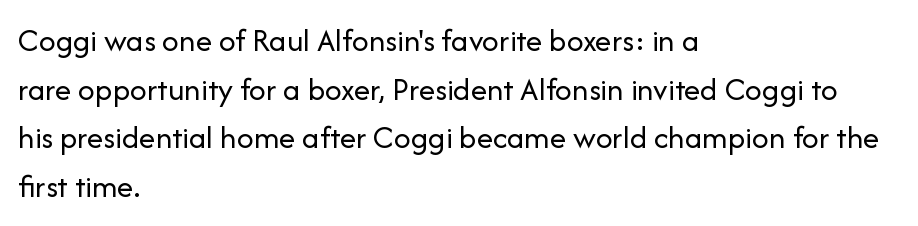
You can tell it's not italic because the verticals are truly vertical. On a weight scale, this lands at 450 or below. This rendering leaves character spacing at its baseline value. The letters advance in unequal steps, a hallmark of proportional type. Does the leading feel generous? No, just average.
